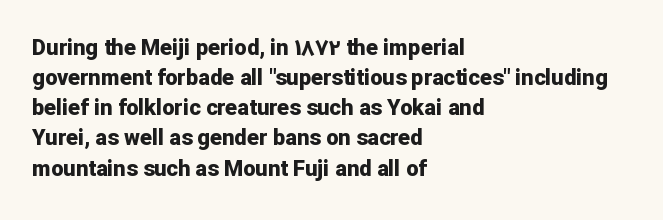
{"italic": "no", "bold": "yes", "underline": "no", "align": "left", "line_spacing": "normal", "line_spacing_ratio": 1.37, "letter_spacing": "normal", "letter_spacing_em": 0.0, "glyph_px": 22}
